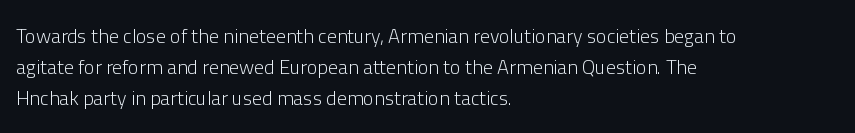
{"italic": "no", "bold": "no", "underline": "no", "align": "left", "line_spacing": "normal", "line_spacing_ratio": 1.55, "letter_spacing": "normal", "letter_spacing_em": 0.0, "glyph_px": 20}
